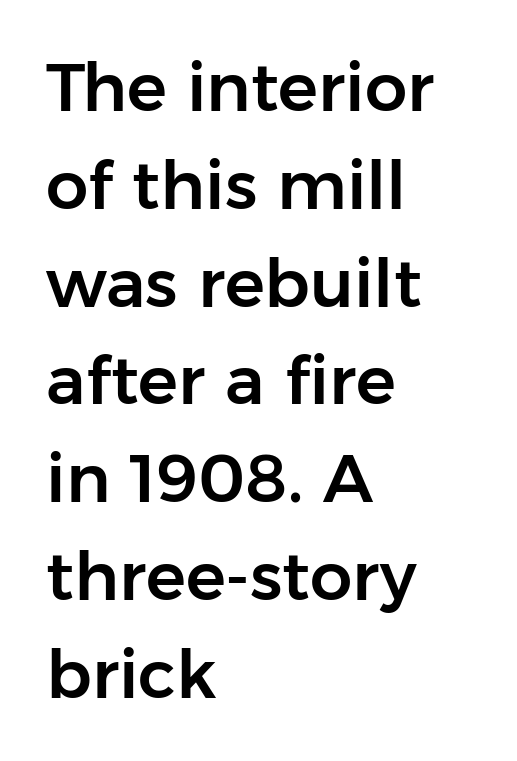
{"serif": "no", "italic": "no", "width": "normal", "stroke_contrast": "low", "x_height": "medium", "monospaced": "no", "underline": "no", "align": "left", "line_spacing": "normal", "line_spacing_ratio": 1.46, "letter_spacing": "normal", "letter_spacing_em": 0.0, "glyph_px": 67}
